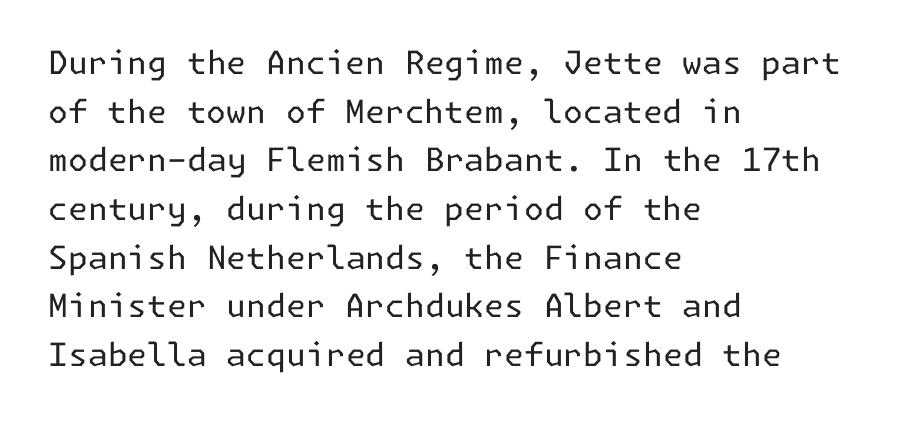
Notice how the passage keeps a crisp vertical edge on the left only. The passage shown is not underscored anywhere. Does the type have serifs? No, each stem ends abruptly. Leading: standard. Nope, not italic — everything's standing straight. The weight tops out at a normal text grade.
